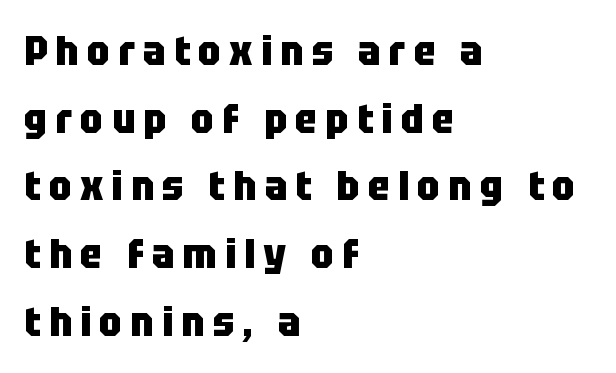
{"serif": "no", "italic": "no", "bold": "yes", "weight": "heavy", "width": "condensed", "stroke_contrast": "low", "x_height": "large", "monospaced": "no", "underline": "no", "align": "left", "line_spacing": "normal", "line_spacing_ratio": 1.65, "letter_spacing": "wide", "letter_spacing_em": 0.2, "glyph_px": 41}
